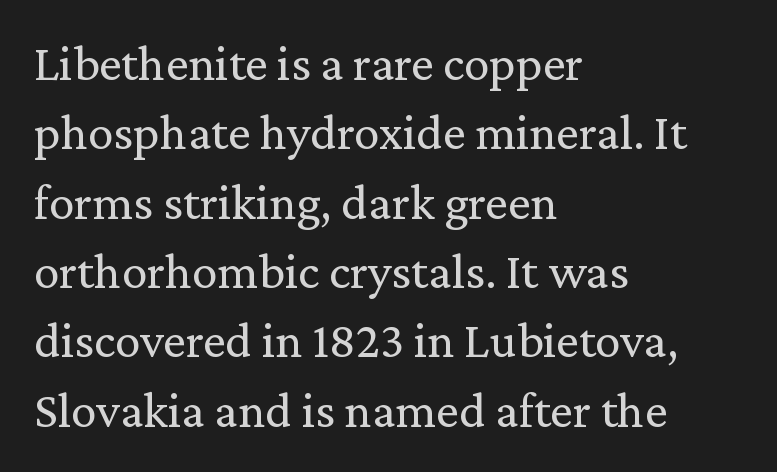
{"serif": "yes", "italic": "no", "bold": "no", "weight": "regular", "width": "normal", "stroke_contrast": "low", "x_height": "medium", "monospaced": "no", "underline": "no", "align": "left", "line_spacing": "normal", "line_spacing_ratio": 1.36, "letter_spacing": "normal", "letter_spacing_em": 0.0, "glyph_px": 51}
